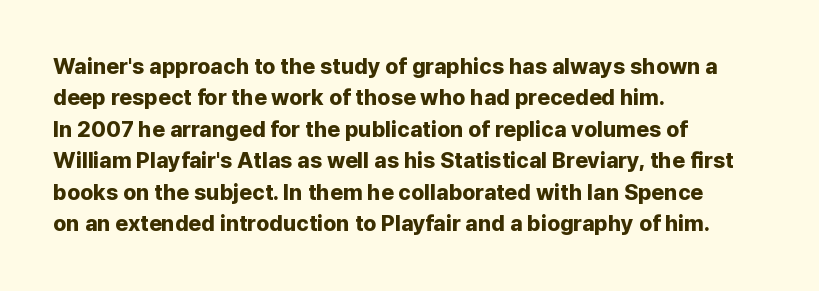
{"italic": "no", "bold": "yes", "underline": "no", "align": "left", "line_spacing": "normal", "line_spacing_ratio": 1.43, "letter_spacing": "normal", "letter_spacing_em": 0.0, "glyph_px": 22}
